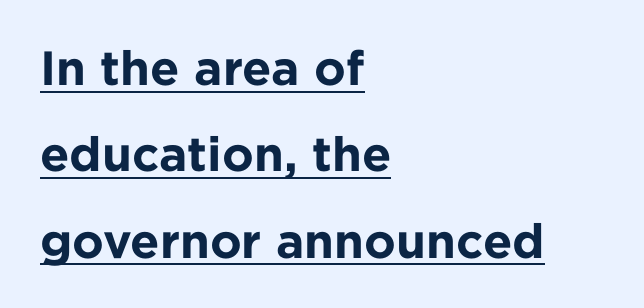
{"serif": "no", "italic": "no", "bold": "yes", "weight": "bold", "width": "normal", "stroke_contrast": "low", "x_height": "medium", "monospaced": "no", "underline": "yes", "align": "left", "line_spacing_ratio": 1.8, "letter_spacing": "normal", "letter_spacing_em": 0.0, "glyph_px": 48}
